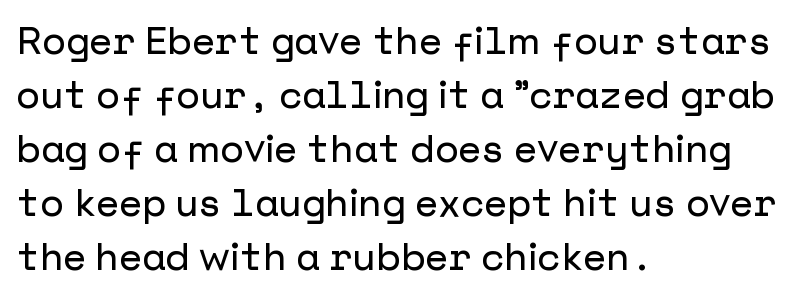
Casual observation: everything's shoved over to the left. A normal amount of white space separates one row of letters from the next. Characters follow at the spacing the type designer built in. You can tell from the bare stems that sans-serif type was used. The strip under each line holds only bare page. Posture: upright roman.
